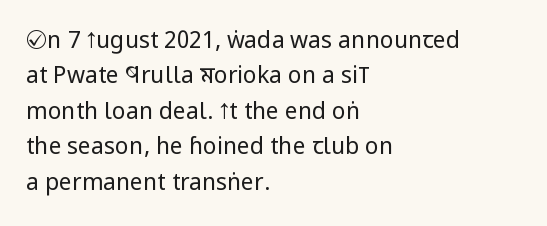
{"italic": "no", "bold": "no", "underline": "no", "align": "left", "line_spacing": "normal", "line_spacing_ratio": 1.54, "letter_spacing": "normal", "letter_spacing_em": 0.0, "glyph_px": 23}
